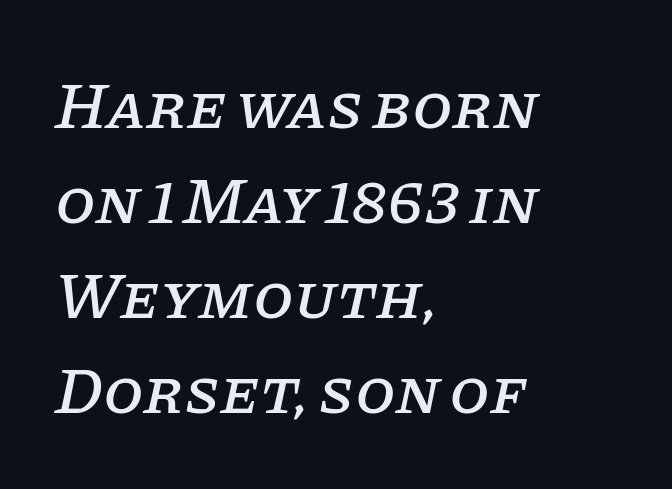
The image shows 65 px serif type, italic (leaning right); set left-aligned, normal line spacing (1.46x), normal letter spacing, not underlined; low stroke contrast and a large x-height.
